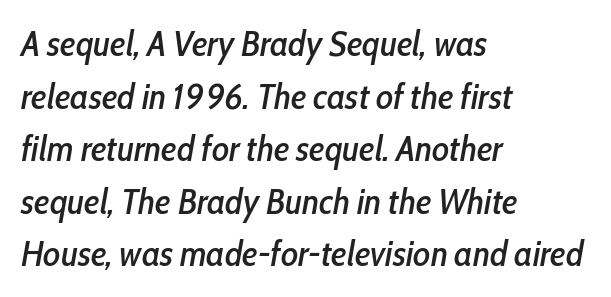
The image shows 36 px condensed type, italic (leaning right); set left-aligned, normal line spacing (1.46x), normal letter spacing, not underlined; low stroke contrast and a medium x-height.
